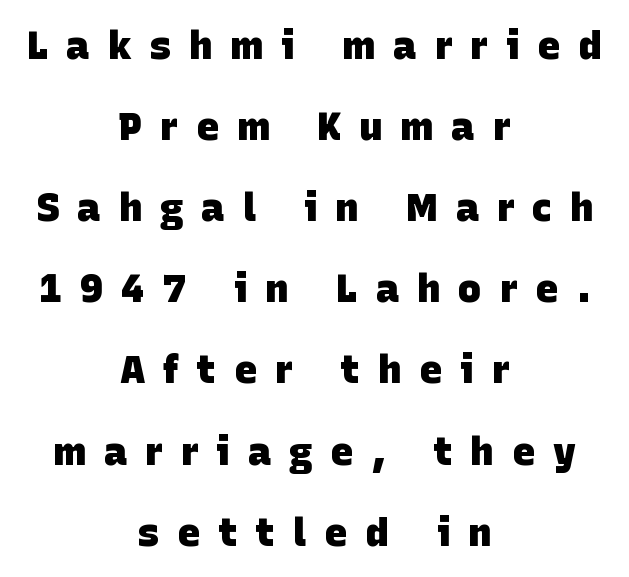
{"serif": "no", "bold": "yes", "weight": "heavy", "width": "normal", "stroke_contrast": "low", "x_height": "large", "monospaced": "no", "underline": "no", "align": "center", "line_spacing": "loose", "line_spacing_ratio": 2.08, "letter_spacing": "wide", "letter_spacing_em": 0.46, "glyph_px": 39}
